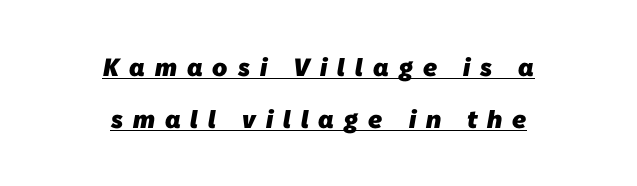
Which margin do the lines hug? Neither — every line sits in the middle. Caption: bold face, heavy strokes. This sample trades compactness for vertical openness between lines. The letterforms stand isolated, each surrounded by extra space. Check the space under the baseline: a stroke is drawn there.
